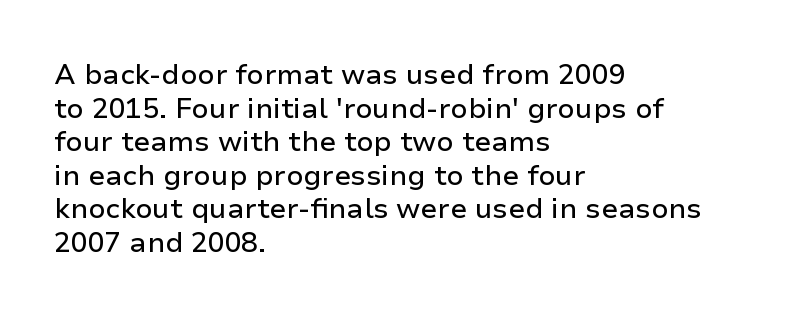
You could call the tracking neutral — neither tight nor loose. Each letter keeps its own natural width here, so spacing adapts to shape. The lettering holds an erect, upright posture throughout. Each row of text sits above clean, open space. Regarding serifs, this sample does without them. A classic flush-left, rag-right setting is used for this passage.
